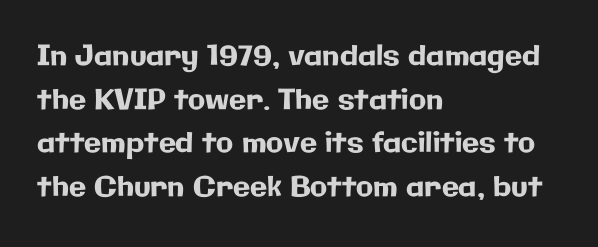
{"serif": "no", "italic": "no", "width": "normal", "stroke_contrast": "low", "x_height": "medium", "monospaced": "no", "underline": "no", "align": "left", "line_spacing": "normal", "line_spacing_ratio": 1.56, "letter_spacing": "normal", "letter_spacing_em": 0.0, "glyph_px": 28}
